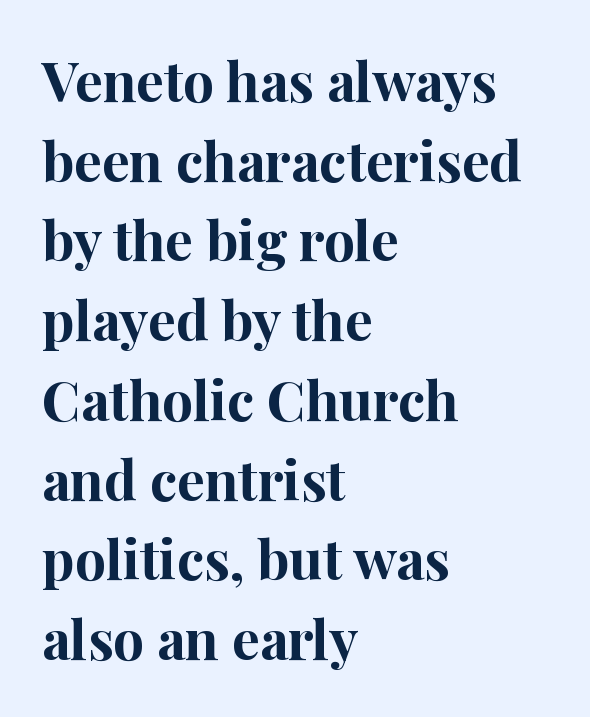
The image shows 55 px bold serif type, upright; set left-aligned, normal line spacing (1.45x), normal letter spacing, not underlined; high stroke contrast and a medium x-height.
